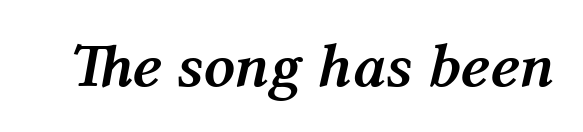
The strip under each line holds only bare page. Nobody touched the tracking dial on this one. You'd pick this weight for a headline — it's a proper bold. The face used here is proportionally spaced, like ordinary book or web type.
